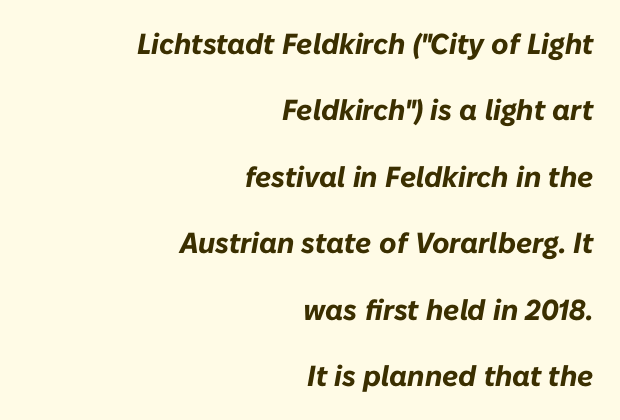
Caption: multi-line text, flush right, ragged left. Its strokes are broad and dark, the hallmark of bold type. You could call the tracking neutral — neither tight nor loose. The foot of each line stays bare and open.
